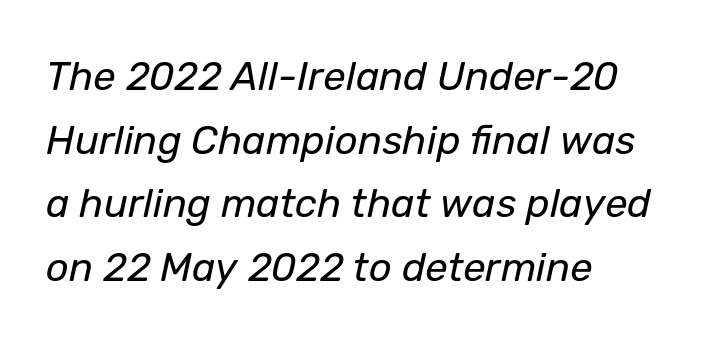
Honestly, the row spacing looks completely unremarkable. This sample has the flowing, uneven cadence of proportional lettering. Is the type heavy? It reads as light-to-regular instead. Where is the straight margin? On the left.
